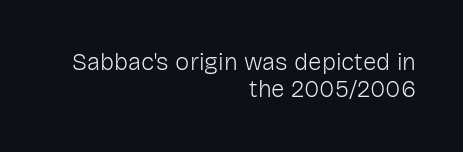
The image shows 24 px text type, upright; set right-aligned, tight line spacing (1.14x), normal letter spacing, not underlined.
